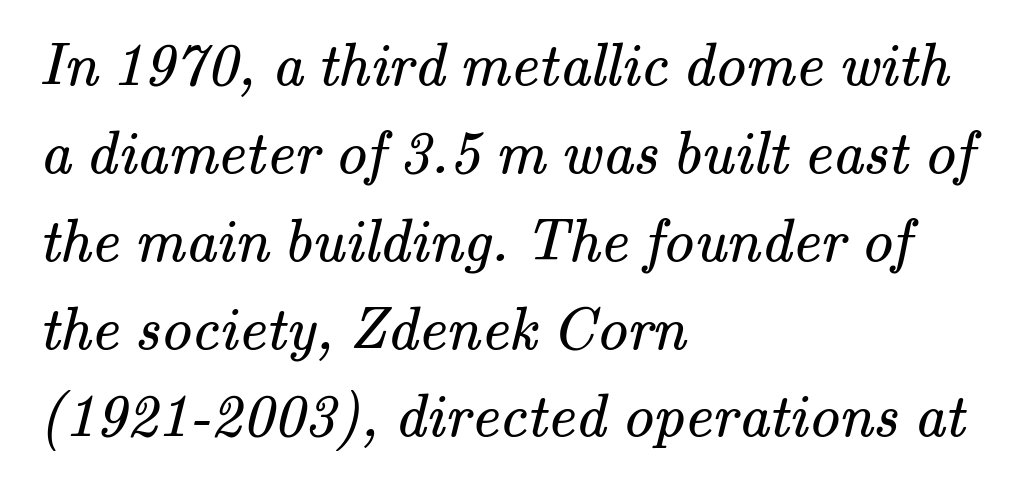
The image shows 61 px regular-weight serif type; set left-aligned, normal line spacing (1.44x), normal letter spacing, not underlined; medium stroke contrast and a small x-height.
